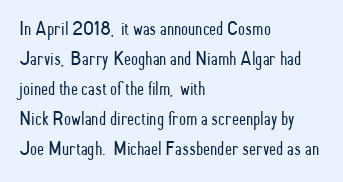
The face looks like a standard text weight, possibly lighter. A normal amount of white space separates one row of letters from the next. Line beginnings align vertically; line endings do not. The horizontal fit of the characters is conventional and even. The passage shown is not underscored anywhere.
